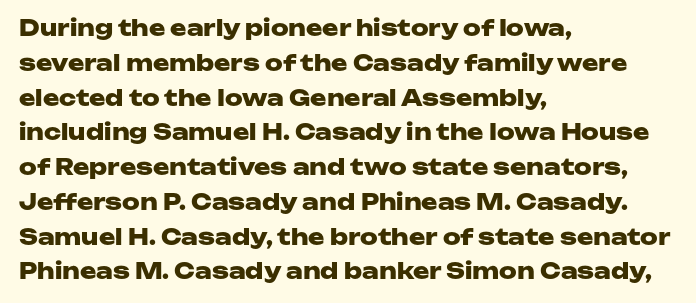
Q: Is the text bold? A: Yes.
Q: Is the text italic (slanted)? A: No, it is upright.
Q: Is the text underlined? A: No.
Q: How is the paragraph aligned? A: Left-aligned.
Q: Is the spacing between letters normal or unusually wide? A: Normal.
Q: Is the spacing between lines tight, normal or loose? A: Normal.
